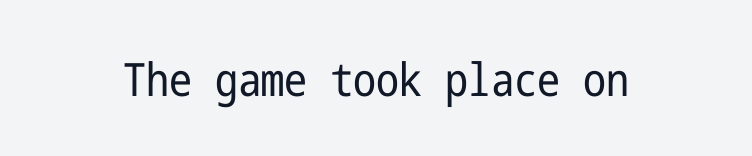
Q: Is the text bold? A: No.
Q: Is the text italic (slanted)? A: No, it is upright.
Q: Is the typeface a serif or a sans-serif typeface? A: Sans-serif.
Q: Is the text underlined? A: No.
Q: Is the spacing between letters normal or unusually wide? A: Normal.
Q: Width (condensed, normal, or wide)? A: Condensed.
Q: Stroke contrast? A: Low.
Q: x-height? A: Medium.
